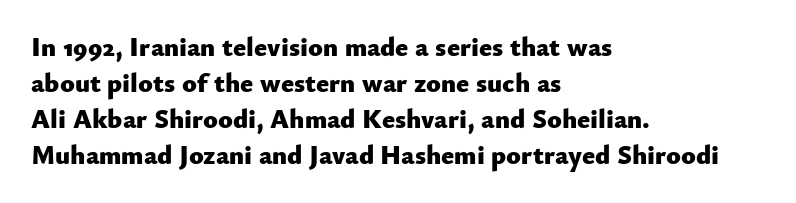
{"italic": "no", "bold": "yes", "underline": "no", "align": "left", "line_spacing": "normal", "line_spacing_ratio": 1.33, "letter_spacing": "normal", "letter_spacing_em": 0.0, "glyph_px": 27}
